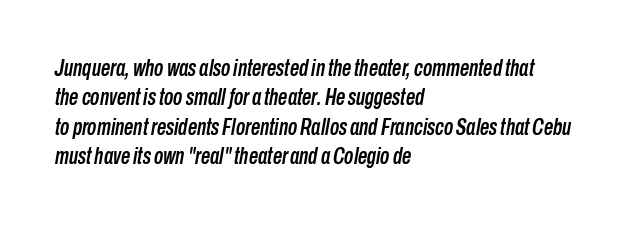
{"italic": "yes", "lean": "right", "slant_degrees": 10, "underline": "no", "align": "left", "line_spacing": "normal", "line_spacing_ratio": 1.28, "letter_spacing": "normal", "letter_spacing_em": 0.0, "glyph_px": 23}
